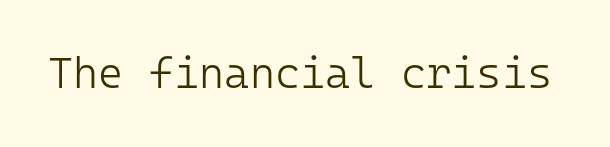
Q: Is the text bold? A: No.
Q: Is the text italic (slanted)? A: No, it is upright.
Q: Is the typeface a serif or a sans-serif typeface? A: Sans-serif.
Q: Is the text underlined? A: No.
Q: Is the spacing between letters normal or unusually wide? A: Normal.
Q: Width (condensed, normal, or wide)? A: Normal.
Q: Stroke contrast? A: Low.
Q: x-height? A: Medium.
Q: Monospaced? A: Yes.
